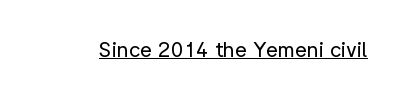
Italic: no, the glyphs are upright roman. You can see a thin bar hugging the bottom of the glyphs. Nothing heavy about these letters — not bold at all. Look at the tracking — it's just the regular setting, nothing added.
